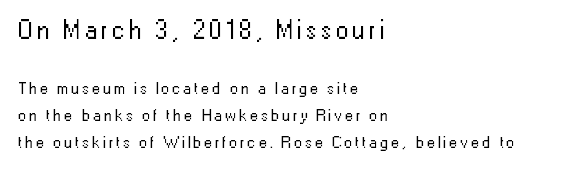
The image shows 26 px text type, upright; set left-aligned, normal line spacing (1.58x), not underlined; the first (top) block is 1.53x larger.
